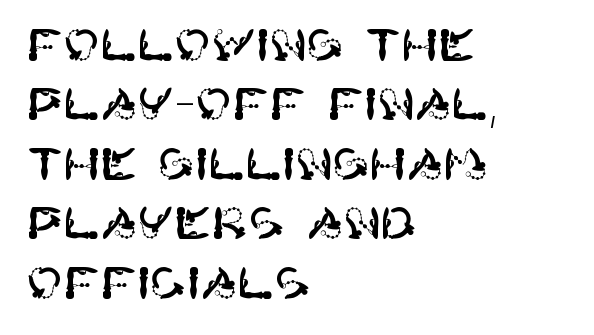
{"serif": "no", "italic": "no", "width": "normal", "stroke_contrast": "high", "x_height": "large", "underline": "no", "align": "left", "line_spacing": "normal", "line_spacing_ratio": 1.35, "letter_spacing": "normal", "letter_spacing_em": 0.0, "glyph_px": 44}
